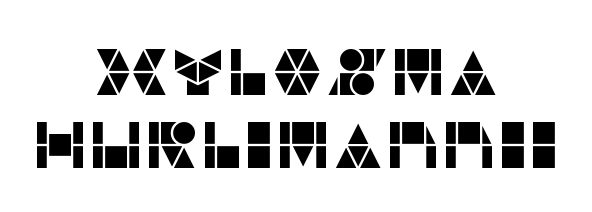
The image shows 66 px sans-serif type, upright; set centered, tight line spacing (1.11x), normal letter spacing, not underlined; low stroke contrast and a large x-height.
